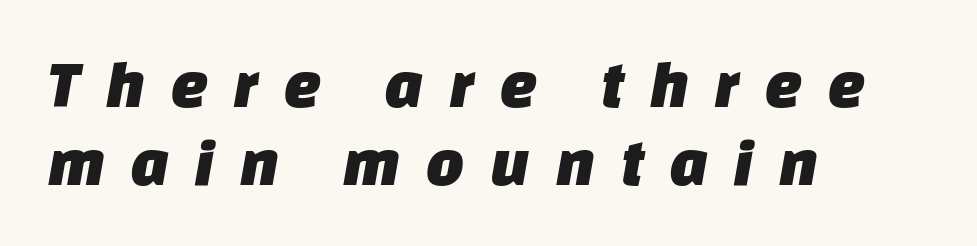
A classic flush-left, rag-right setting is used for this passage. A typesetter would call this heavily tracked-out type. Looks like regular typesetting: each glyph gets only the width it needs. This rendering features lettering with no underline. Typographically, this falls in the sans-serif category. The line-height multiplier appears low, near solid setting.
